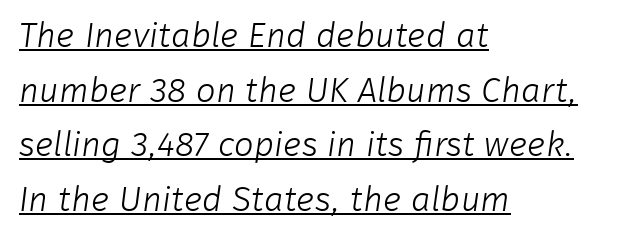
These lines are rendered in a variable-pitch font. A continuous stroke trails under the words, as in a hyperlink. These lines are composed in type without serifs. Regarding leading, the lines here are spaced in the standard way. Which margin do the lines hug? The left one — the right edge is uneven.
